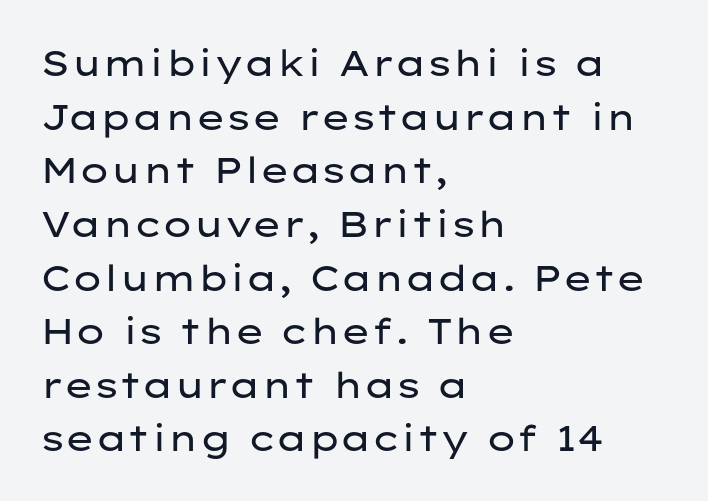
Character widths vary here, with narrow letters taking less room than wide ones. The face looks like a standard text weight, possibly lighter. Does the copy run flush right? No — it runs flush left. The rendering keeps characters at their native spacing. The letters stand upright; this is a roman face. Notice how descenders clear the ascenders below comfortably — that's standard leading.
